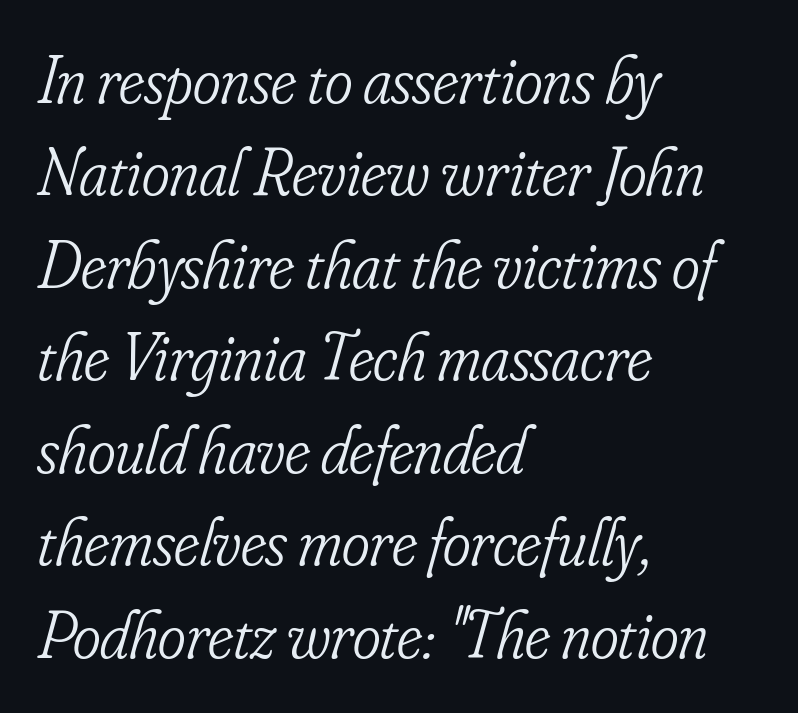
The image shows 67 px light, condensed serif type, italic (leaning right); set left-aligned, normal line spacing (1.38x), normal letter spacing, not underlined; low stroke contrast and a small x-height.
